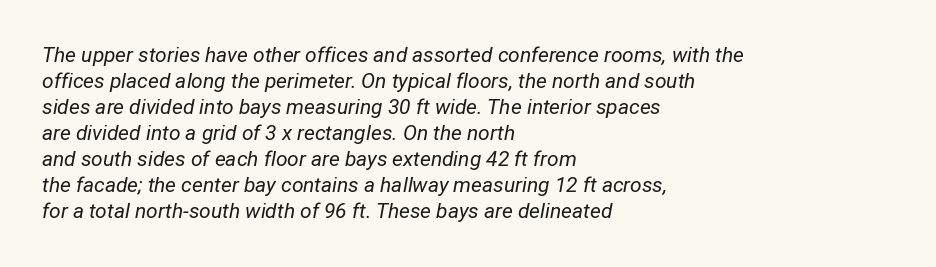
Q: Is the text bold? A: No.
Q: Is the text italic (slanted)? A: Yes, it leans right by about 12 degrees.
Q: Is the text underlined? A: No.
Q: How is the paragraph aligned? A: Left-aligned.
Q: Is the spacing between letters normal or unusually wide? A: Normal.
